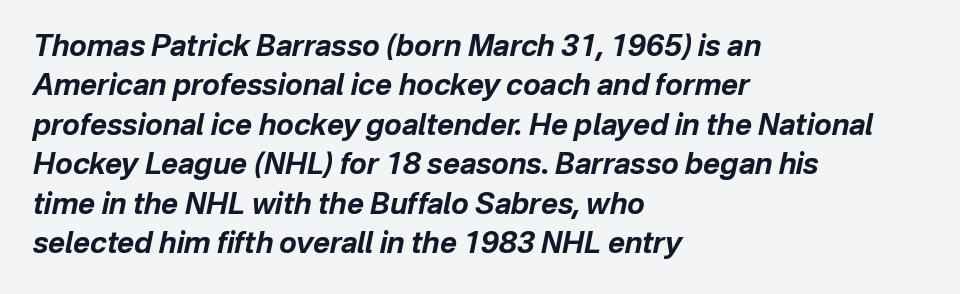
The passage shown is typed in a proportional face where columns would drift. The lines are quadded left. A typesetter would mark this as italic. Observe the ordinary spacing: letters are neighbours, not strangers. Every letter is thick-stroked: bold, no question. Regarding leading, the lines here are spaced in the standard way.
